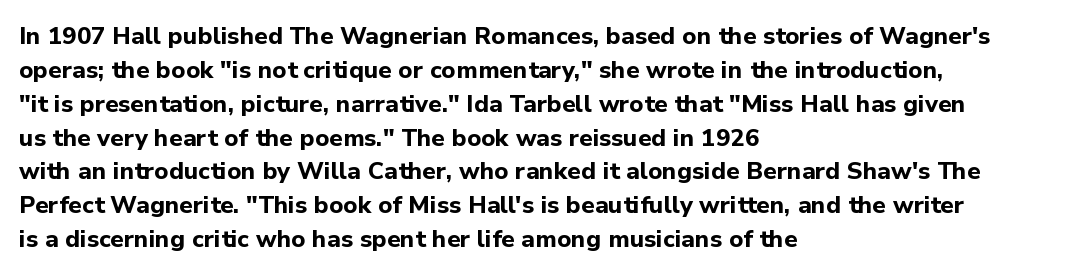
The image shows 24 px bold type, upright; set left-aligned, normal line spacing (1.41x), normal letter spacing, not underlined.
